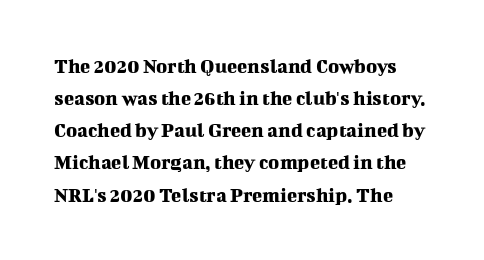
Style check: upright. The letters sit at their default tracking, neither squeezed nor spread. Glance below the letters and you will spot only blank space. If you measured baseline to baseline, you'd find a middling distance.
